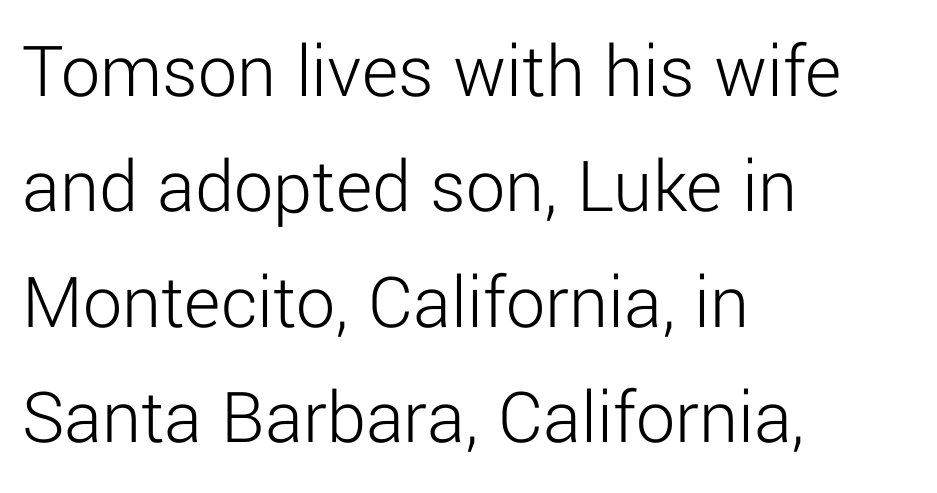
{"serif": "no", "italic": "no", "bold": "no", "weight": "light", "width": "normal", "stroke_contrast": "low", "x_height": "medium", "monospaced": "no", "underline": "no", "align": "left", "line_spacing": "normal", "line_spacing_ratio": 1.48, "letter_spacing": "normal", "letter_spacing_em": 0.0, "glyph_px": 78}
